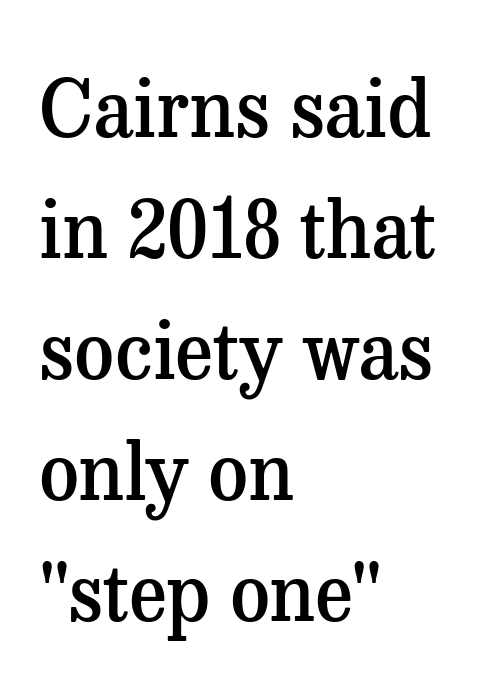
{"serif": "yes", "italic": "no", "bold": "semi", "weight": "semibold", "width": "normal", "stroke_contrast": "medium", "x_height": "medium", "monospaced": "no", "underline": "no", "align": "left", "line_spacing": "normal", "line_spacing_ratio": 1.55, "letter_spacing": "normal", "letter_spacing_em": 0.0, "glyph_px": 78}
